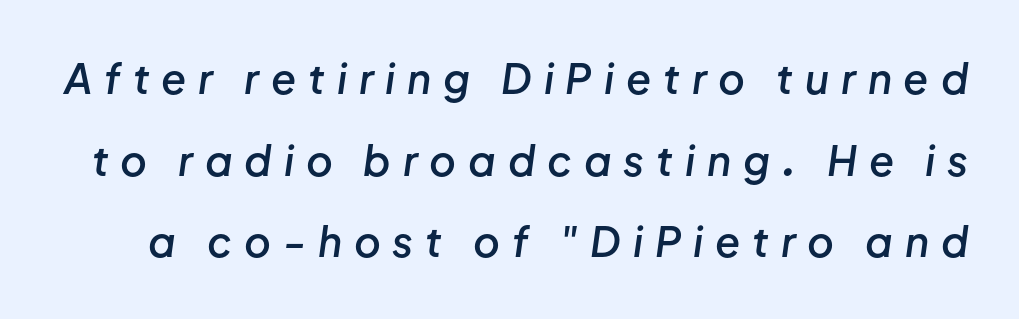
Q: Is the text bold? A: Semi-bold.
Q: Is the text italic (slanted)? A: Yes, it leans right by about 8 degrees.
Q: Is the text underlined? A: No.
Q: Is the spacing between letters normal or unusually wide? A: Unusually wide.
Q: Is the spacing between lines tight, normal or loose? A: Loose.
Q: Width (condensed, normal, or wide)? A: Normal.
Q: Stroke contrast? A: Low.
Q: x-height? A: Medium.
Q: Monospaced? A: No.
